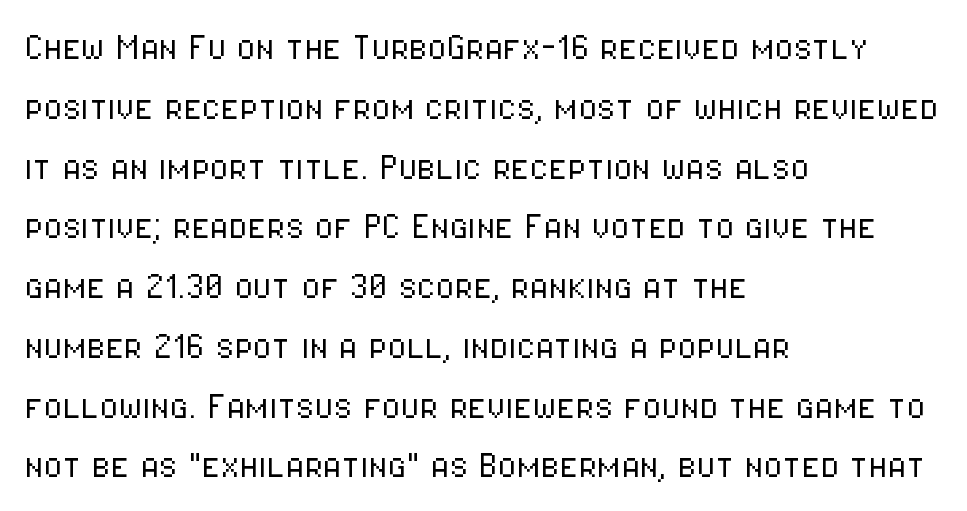
The image shows 43 px light, condensed sans-serif type, upright; set left-aligned, normal line spacing (1.39x), normal letter spacing, not underlined; low stroke contrast and a medium x-height.
